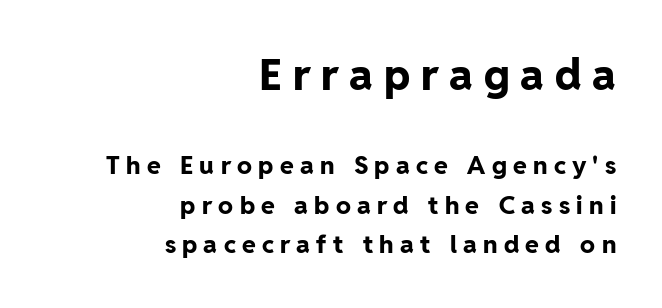
Q: Is the text bold? A: Yes.
Q: Is the text italic (slanted)? A: No, it is upright.
Q: Is the typeface a serif or a sans-serif typeface? A: Sans-serif.
Q: Is the text underlined? A: No.
Q: How is the paragraph aligned? A: Right-aligned.
Q: Is the spacing between letters normal or unusually wide? A: Unusually wide.
Q: Is the spacing between lines tight, normal or loose? A: Normal.
Q: Which block of text is set in a larger size, the first (top) or the second (bottom)? A: The first (top) one.
Q: Width (condensed, normal, or wide)? A: Normal.
Q: Stroke contrast? A: Low.
Q: x-height? A: Medium.
Q: Monospaced? A: No.
